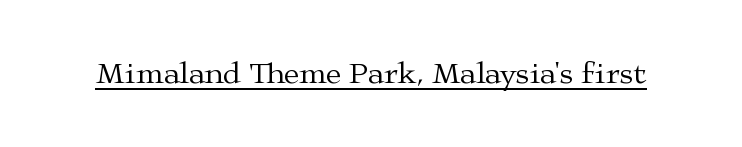
{"serif": "yes", "italic": "no", "bold": "no", "weight": "regular", "width": "wide", "stroke_contrast": "medium", "x_height": "medium", "monospaced": "no", "underline": "yes", "letter_spacing": "normal", "letter_spacing_em": 0.0, "glyph_px": 31}
